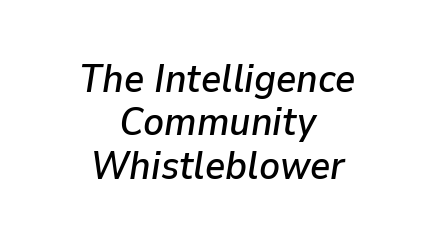
The image shows 39 px text type, italic (leaning right); set centered, tight line spacing (1.11x), normal letter spacing, not underlined; low stroke contrast and a medium x-height.
